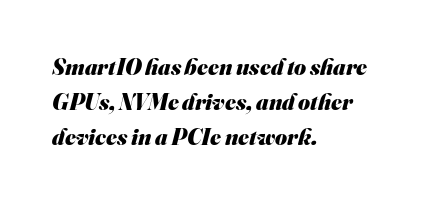
{"bold": "yes", "underline": "no", "align": "left", "line_spacing": "normal", "line_spacing_ratio": 1.53, "letter_spacing": "normal", "letter_spacing_em": 0.0, "glyph_px": 23}
